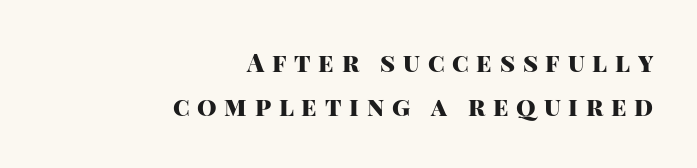
{"italic": "no", "bold": "yes", "underline": "no", "align": "right", "line_spacing_ratio": 1.77, "letter_spacing": "wide", "letter_spacing_em": 0.31, "glyph_px": 25}
